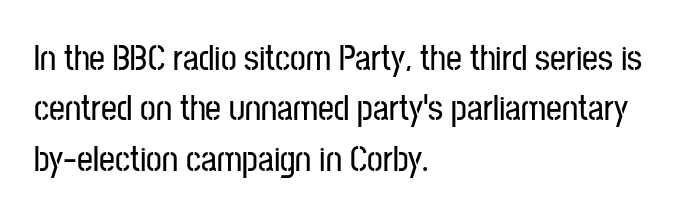
{"serif": "no", "italic": "no", "width": "condensed", "stroke_contrast": "low", "x_height": "medium", "monospaced": "no", "underline": "no", "align": "left", "line_spacing": "normal", "line_spacing_ratio": 1.44, "letter_spacing": "normal", "letter_spacing_em": 0.0, "glyph_px": 35}
